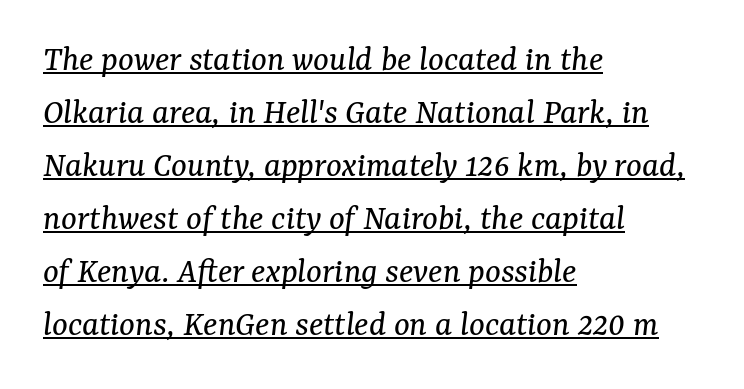
Q: Is the text bold? A: No.
Q: Is the text italic (slanted)? A: Yes, it leans right by about 7 degrees.
Q: Is the typeface a serif or a sans-serif typeface? A: Serif.
Q: Is the text underlined? A: Yes.
Q: How is the paragraph aligned? A: Left-aligned.
Q: Is the spacing between letters normal or unusually wide? A: Normal.
Q: Is the spacing between lines tight, normal or loose? A: Normal.
Q: Width (condensed, normal, or wide)? A: Normal.
Q: Stroke contrast? A: Medium.
Q: x-height? A: Medium.
Q: Monospaced? A: No.
